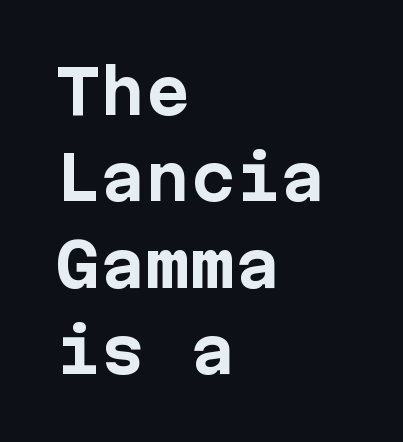
Q: Is the text bold? A: Yes.
Q: Is the text italic (slanted)? A: No, it is upright.
Q: Is the typeface a serif or a sans-serif typeface? A: Sans-serif.
Q: Is the text underlined? A: No.
Q: How is the paragraph aligned? A: Left-aligned.
Q: Is the spacing between letters normal or unusually wide? A: Normal.
Q: Is the spacing between lines tight, normal or loose? A: Normal.
Q: Width (condensed, normal, or wide)? A: Normal.
Q: Stroke contrast? A: Low.
Q: x-height? A: Medium.
Q: Monospaced? A: Yes.
